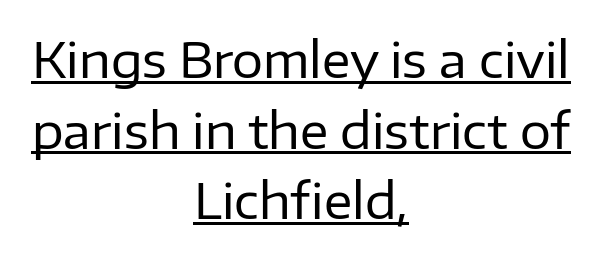
Q: Is the text bold? A: No.
Q: Is the text italic (slanted)? A: No, it is upright.
Q: Is the typeface a serif or a sans-serif typeface? A: Sans-serif.
Q: Is the text underlined? A: Yes.
Q: How is the paragraph aligned? A: Centered.
Q: Is the spacing between letters normal or unusually wide? A: Normal.
Q: Is the spacing between lines tight, normal or loose? A: Normal.
Q: Width (condensed, normal, or wide)? A: Normal.
Q: Stroke contrast? A: Low.
Q: x-height? A: Medium.
Q: Monospaced? A: No.
